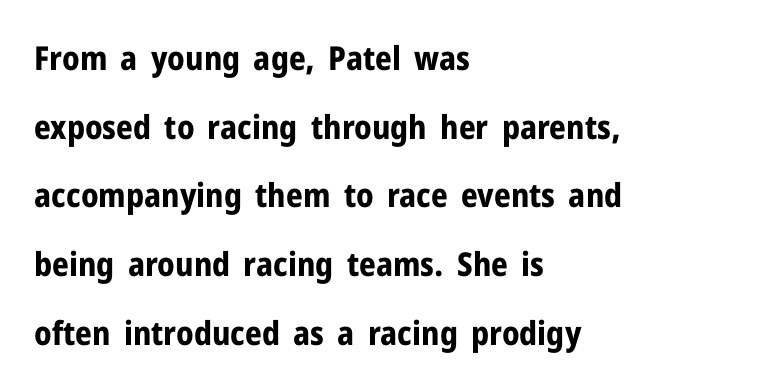
The image shows 33 px bold sans-serif type, upright; set left-aligned, loose line spacing (2.08x), normal letter spacing, not underlined; low stroke contrast and a medium x-height.
